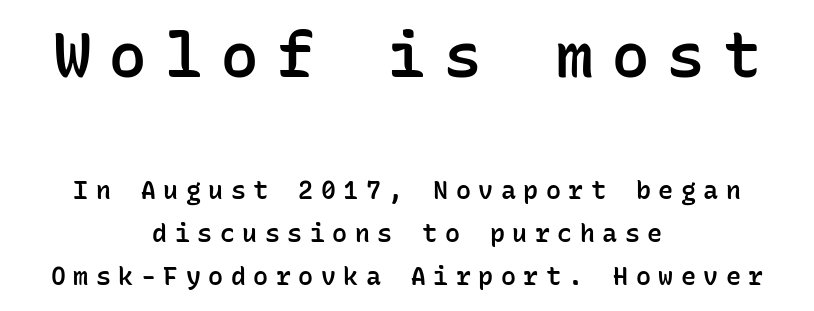
Block one is the big one; block two sits smaller underneath. Compared with an ordinary text face, these strokes are moderately heavier — a semibold. The foot of each line stays bare and open. These lines are composed in type without serifs. Spacing verdict: monospaced, one width for all characters. The lettering stays uniformly vertical, giving the passage a roman look.
